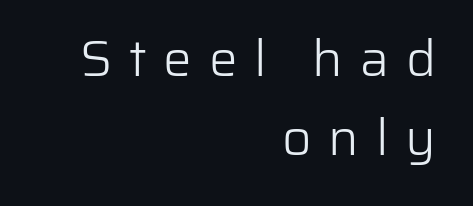
The image shows 51 px light sans-serif type, upright; set right-aligned, normal line spacing (1.55x), unusually wide letter spacing (+0.33 em), not underlined; low stroke contrast and a medium x-height.
